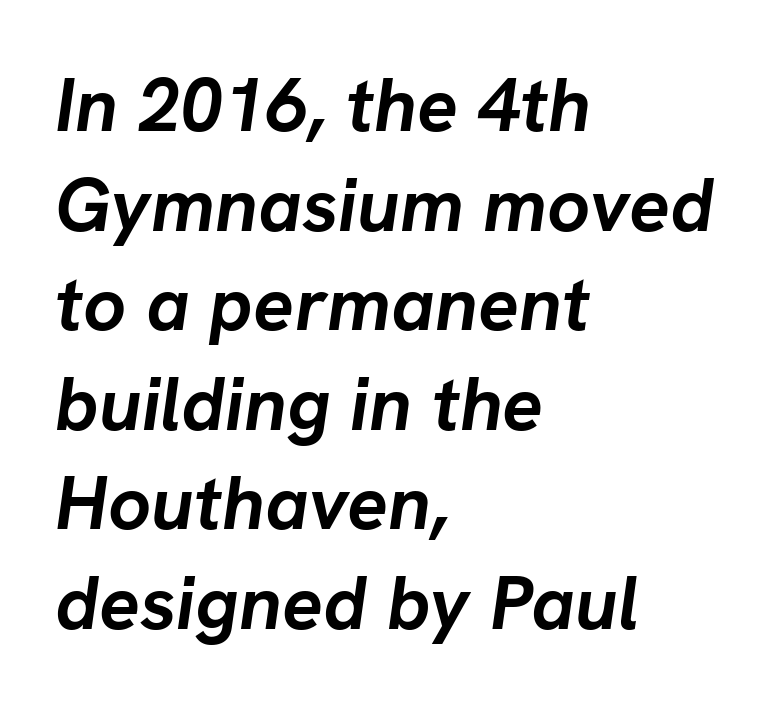
Q: Is the text bold? A: Yes.
Q: Is the text italic (slanted)? A: Yes, it leans right by about 8 degrees.
Q: Is the text underlined? A: No.
Q: How is the paragraph aligned? A: Left-aligned.
Q: Is the spacing between letters normal or unusually wide? A: Normal.
Q: Is the spacing between lines tight, normal or loose? A: Normal.
Q: Width (condensed, normal, or wide)? A: Normal.
Q: Stroke contrast? A: Low.
Q: x-height? A: Medium.
Q: Monospaced? A: No.
